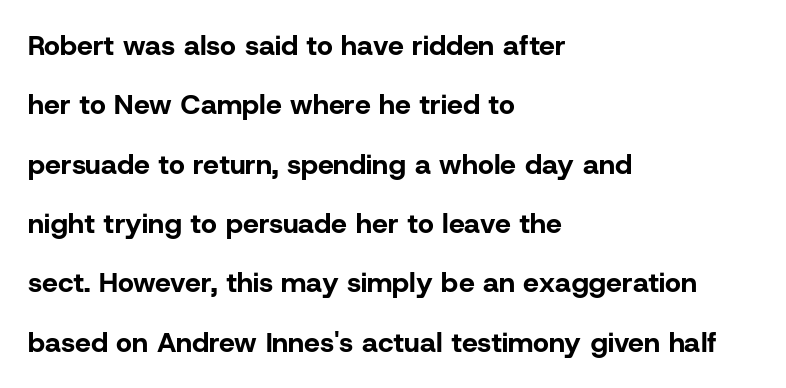
Q: Is the text bold? A: Yes.
Q: Is the text italic (slanted)? A: No, it is upright.
Q: Is the typeface a serif or a sans-serif typeface? A: Sans-serif.
Q: Is the text underlined? A: No.
Q: How is the paragraph aligned? A: Left-aligned.
Q: Is the spacing between letters normal or unusually wide? A: Normal.
Q: Is the spacing between lines tight, normal or loose? A: Loose.
Q: Width (condensed, normal, or wide)? A: Normal.
Q: Stroke contrast? A: Low.
Q: x-height? A: Medium.
Q: Monospaced? A: No.
